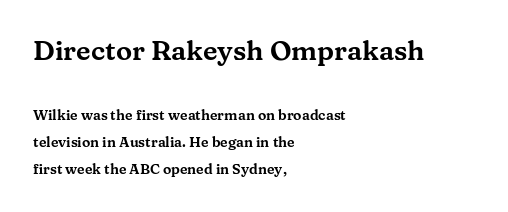
Reading down the column, the eye jumps a long way to each next line. Characters follow at the spacing the type designer built in. You can tell it's not italic because the verticals are truly vertical. Unmarked baselines from the first word to the last. Horizontal alignment here is leftward, the default for most running prose. Compare the two chunks: the upper has the greater cap height.
